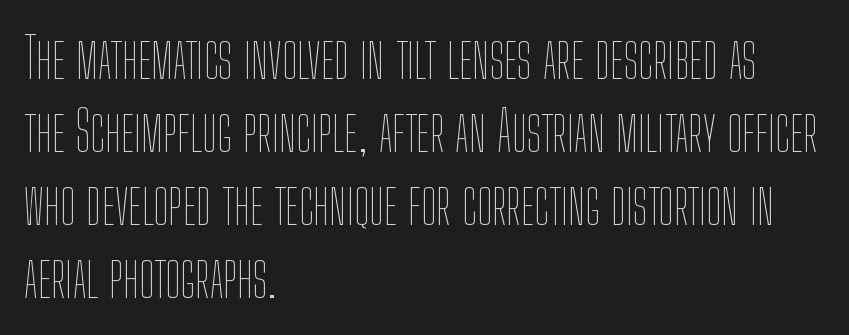
Q: Is the text bold? A: No.
Q: Is the text italic (slanted)? A: No, it is upright.
Q: Is the text underlined? A: No.
Q: How is the paragraph aligned? A: Left-aligned.
Q: Is the spacing between letters normal or unusually wide? A: Normal.
Q: Is the spacing between lines tight, normal or loose? A: Normal.
Q: Width (condensed, normal, or wide)? A: Condensed.
Q: Stroke contrast? A: Low.
Q: x-height? A: Medium.
Q: Monospaced? A: No.
